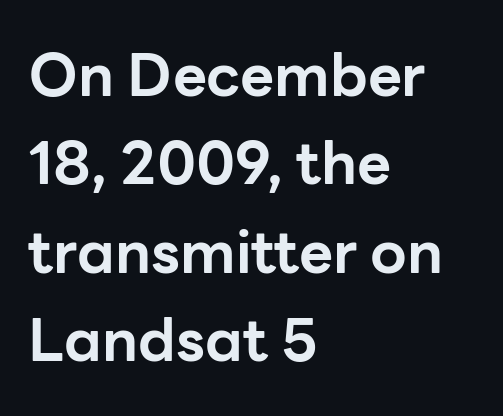
The image shows 59 px bold sans-serif type, upright; set left-aligned, normal line spacing (1.5x), normal letter spacing, not underlined; low stroke contrast and a medium x-height.
